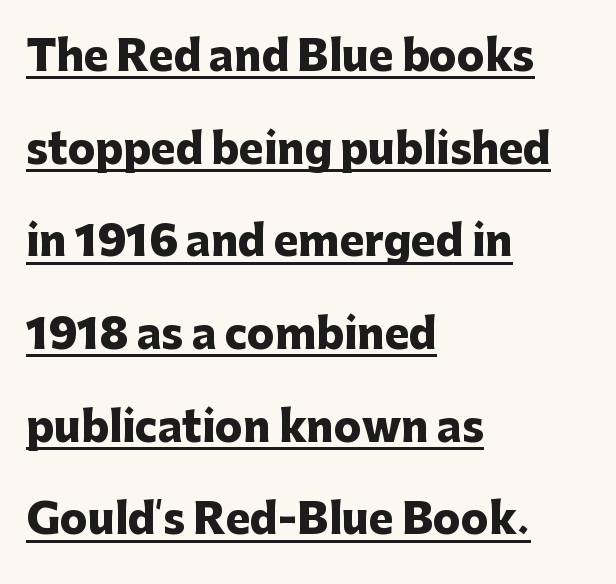
Q: Is the text bold? A: Yes.
Q: Is the text italic (slanted)? A: No, it is upright.
Q: Is the typeface a serif or a sans-serif typeface? A: Sans-serif.
Q: Is the text underlined? A: Yes.
Q: How is the paragraph aligned? A: Left-aligned.
Q: Is the spacing between letters normal or unusually wide? A: Normal.
Q: Is the spacing between lines tight, normal or loose? A: Loose.
Q: Width (condensed, normal, or wide)? A: Normal.
Q: Stroke contrast? A: Low.
Q: x-height? A: Medium.
Q: Monospaced? A: No.
